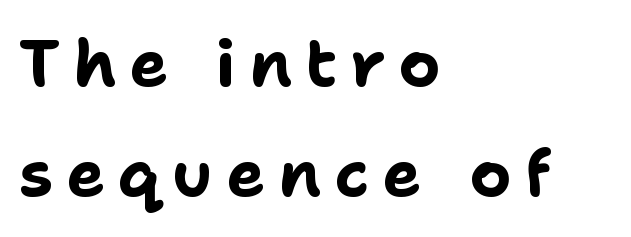
Q: Is the text bold? A: Yes.
Q: Is the text italic (slanted)? A: No, it is upright.
Q: Is the typeface a serif or a sans-serif typeface? A: Sans-serif.
Q: Is the text underlined? A: No.
Q: How is the paragraph aligned? A: Left-aligned.
Q: Is the spacing between letters normal or unusually wide? A: Unusually wide.
Q: Is the spacing between lines tight, normal or loose? A: Normal.
Q: Width (condensed, normal, or wide)? A: Normal.
Q: Stroke contrast? A: Low.
Q: x-height? A: Medium.
Q: Monospaced? A: No.
